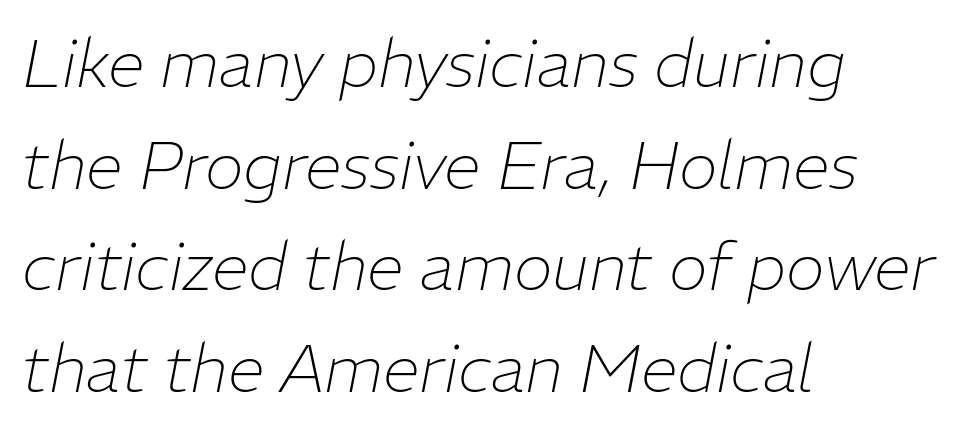
The image shows 66 px thin type, italic (leaning right); set left-aligned, normal line spacing (1.54x), normal letter spacing, not underlined; low stroke contrast and a medium x-height.
